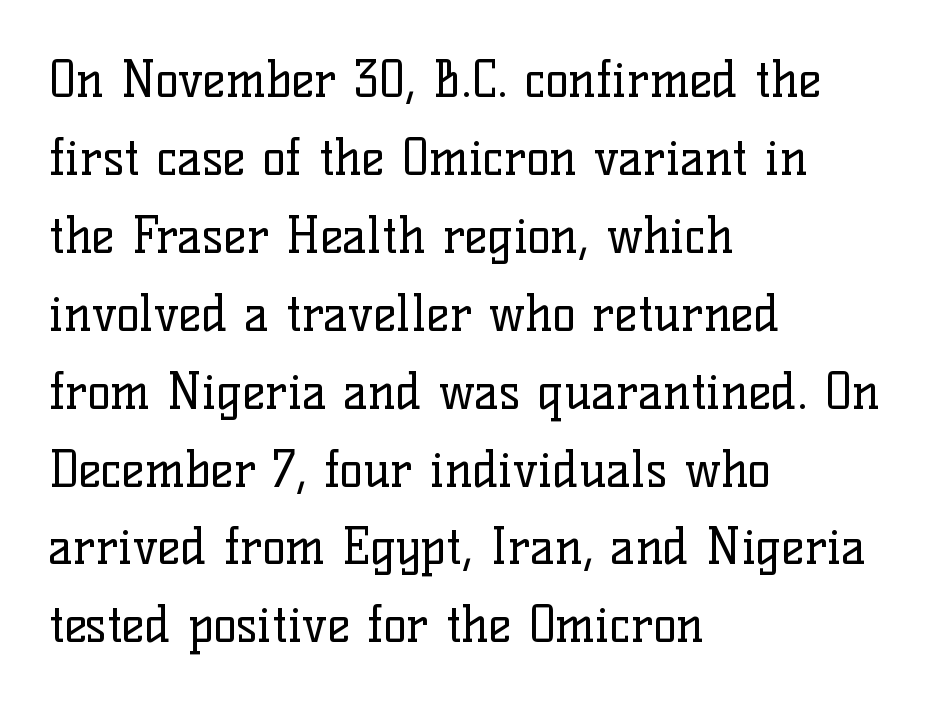
{"serif": "yes", "italic": "no", "bold": "no", "weight": "regular", "width": "normal", "stroke_contrast": "low", "x_height": "medium", "monospaced": "no", "underline": "no", "align": "left", "line_spacing": "normal", "line_spacing_ratio": 1.59, "letter_spacing": "normal", "letter_spacing_em": 0.0, "glyph_px": 49}
